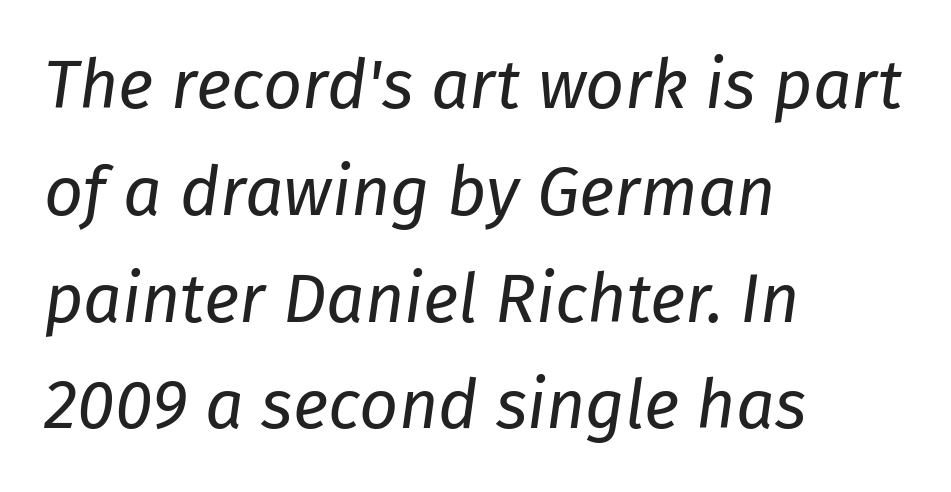
Q: Is the text bold? A: No.
Q: Is the text italic (slanted)? A: Yes, it leans right by about 8 degrees.
Q: Is the text underlined? A: No.
Q: How is the paragraph aligned? A: Left-aligned.
Q: Is the spacing between letters normal or unusually wide? A: Normal.
Q: Is the spacing between lines tight, normal or loose? A: Normal.
Q: Width (condensed, normal, or wide)? A: Normal.
Q: Stroke contrast? A: Low.
Q: x-height? A: Medium.
Q: Monospaced? A: No.
